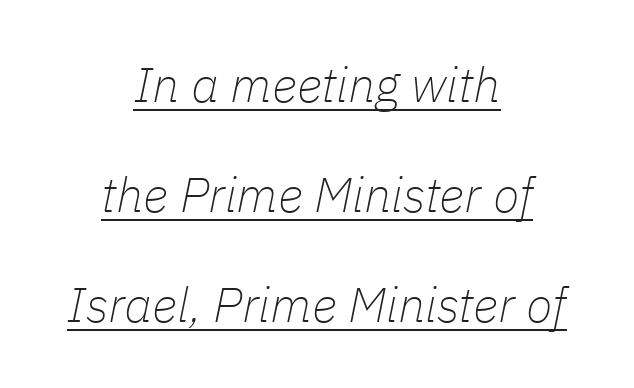
The image shows 49 px thin type, italic (leaning right); set centered, loose line spacing (2.25x), normal letter spacing, underlined; low stroke contrast and a medium x-height.
